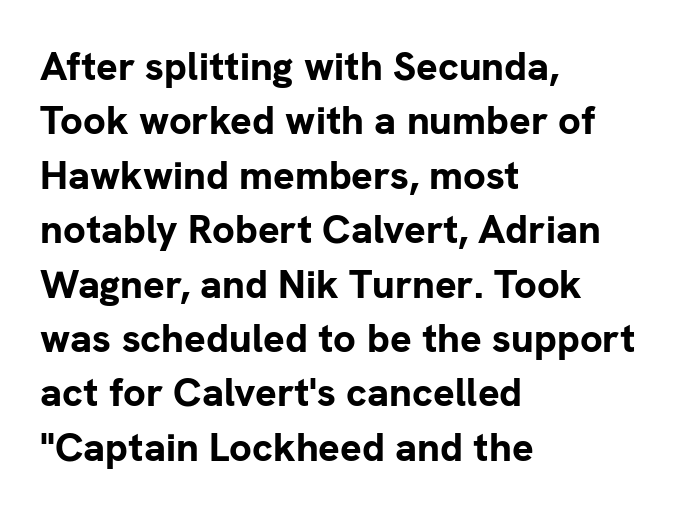
The image shows 40 px bold sans-serif type, upright; set left-aligned, normal line spacing (1.36x), normal letter spacing, not underlined; low stroke contrast and a medium x-height.
